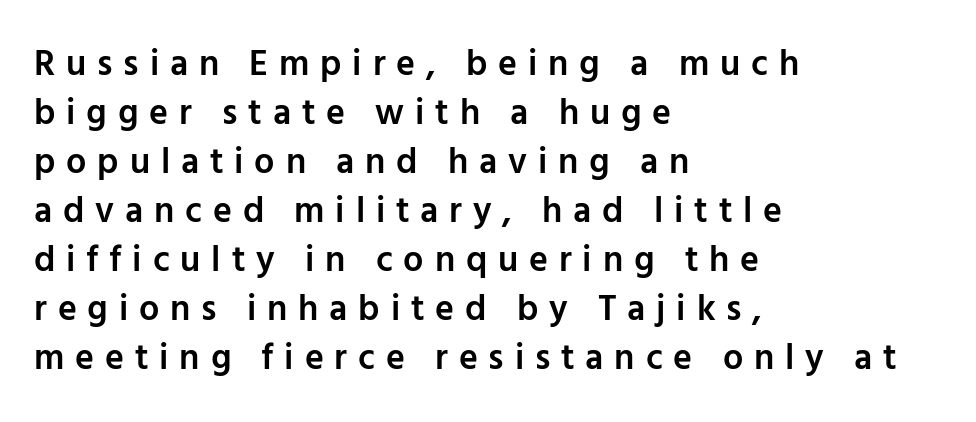
{"serif": "no", "italic": "no", "bold": "semi", "weight": "semibold", "width": "normal", "stroke_contrast": "low", "x_height": "medium", "monospaced": "no", "underline": "no", "align": "left", "line_spacing": "normal", "line_spacing_ratio": 1.36, "letter_spacing": "wide", "letter_spacing_em": 0.3, "glyph_px": 36}
